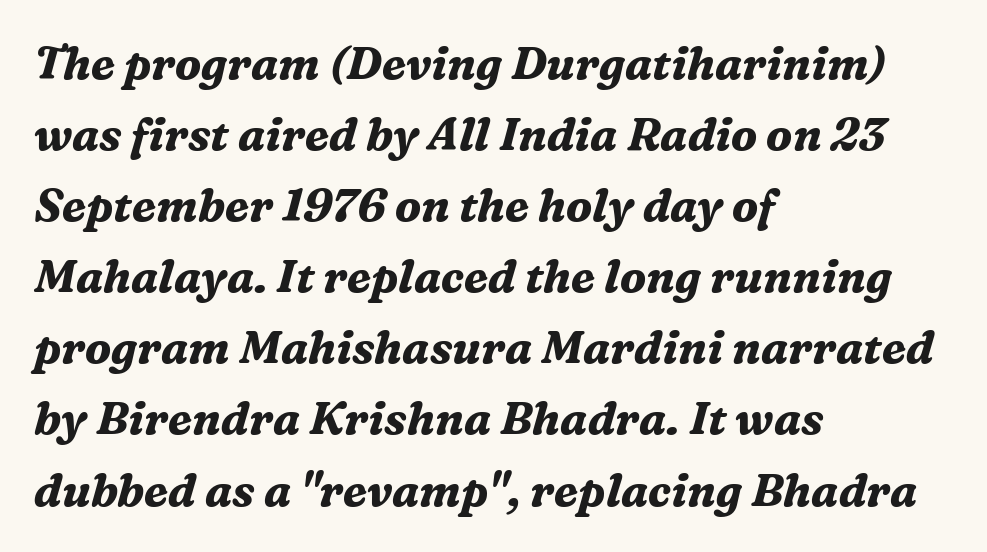
The image shows 45 px bold serif type, italic (leaning right); set left-aligned, normal line spacing (1.58x), normal letter spacing, not underlined; medium stroke contrast and a medium x-height.
